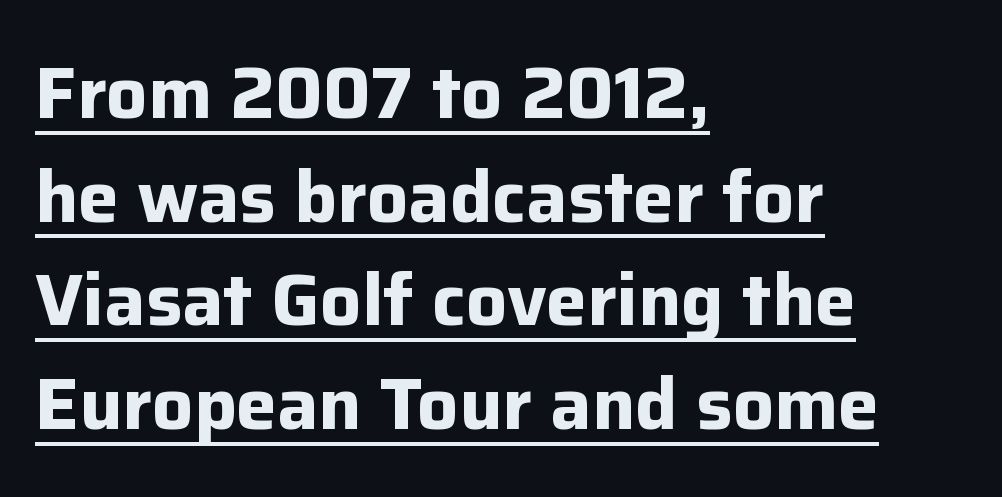
{"serif": "no", "italic": "no", "bold": "yes", "weight": "bold", "width": "normal", "stroke_contrast": "low", "x_height": "medium", "monospaced": "no", "underline": "yes", "align": "left", "line_spacing": "normal", "line_spacing_ratio": 1.42, "letter_spacing": "normal", "letter_spacing_em": 0.0, "glyph_px": 73}
